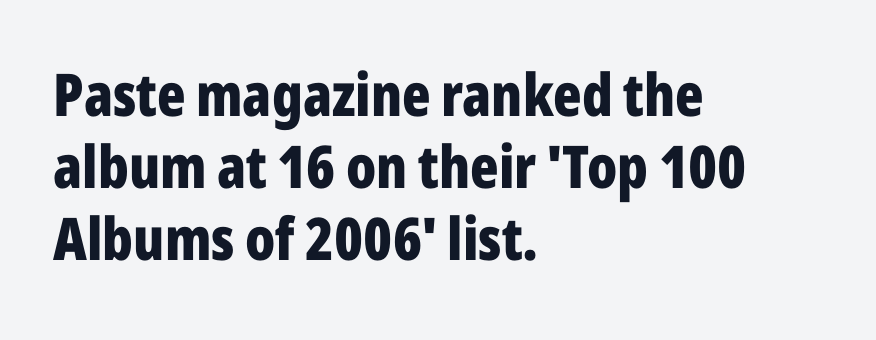
{"serif": "no", "italic": "no", "bold": "yes", "weight": "bold", "width": "condensed", "stroke_contrast": "low", "x_height": "medium", "monospaced": "no", "underline": "no", "align": "left", "line_spacing_ratio": 1.22, "letter_spacing": "normal", "letter_spacing_em": 0.0, "glyph_px": 59}
